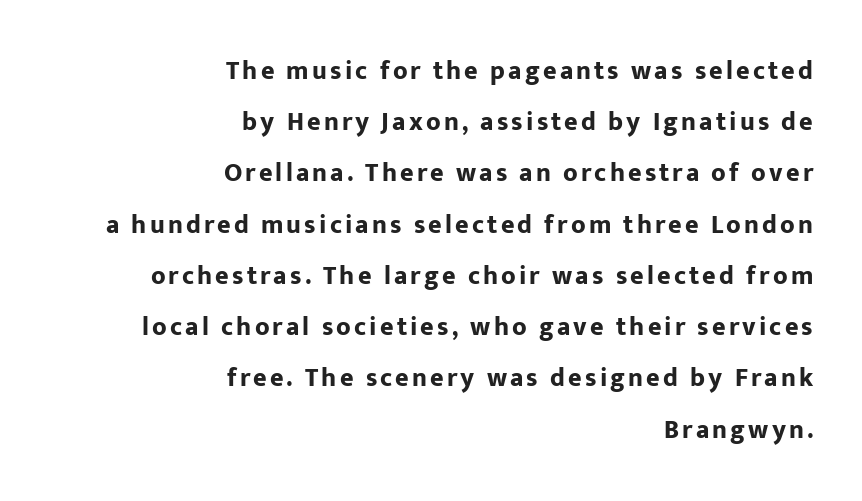
If you drew a line through each stem, it would be perfectly vertical. The strip under each line holds only bare page. On the weight axis this lands at bold, roughly 700. This rendering uses right alignment, leaving the left contour irregular.
